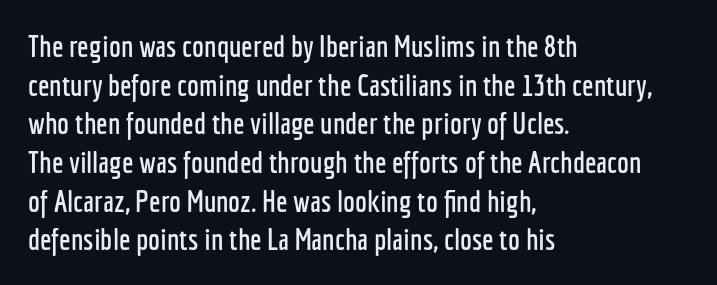
The lettering stays uniformly vertical, giving the passage a roman look. The string is rendered with underlining switched off. Looks like regular typesetting: each glyph gets only the width it needs. The leading is moderate, giving the passage an even texture.
